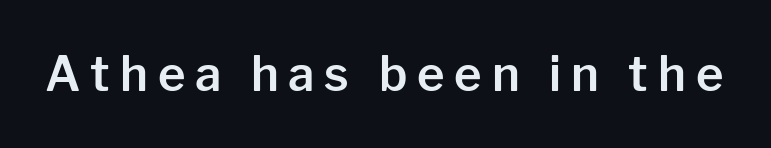
Nothing sits at the stroke ends, so this counts as sans-serif. Tracking here is generous; glyphs stand well apart from one another. A bare baseline throughout the passage. Looks like regular typesetting: each glyph gets only the width it needs.
